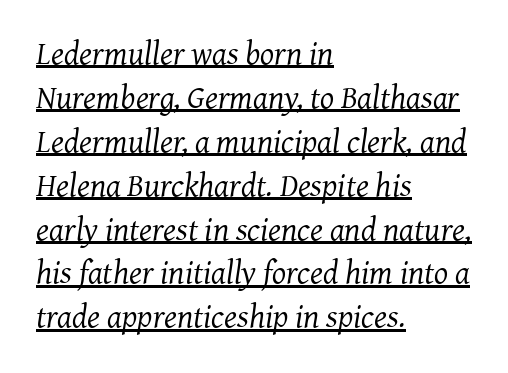
The image shows 33 px regular-weight serif type, italic (leaning right); set left-aligned, normal line spacing (1.33x), normal letter spacing, underlined; medium stroke contrast and a medium x-height.
